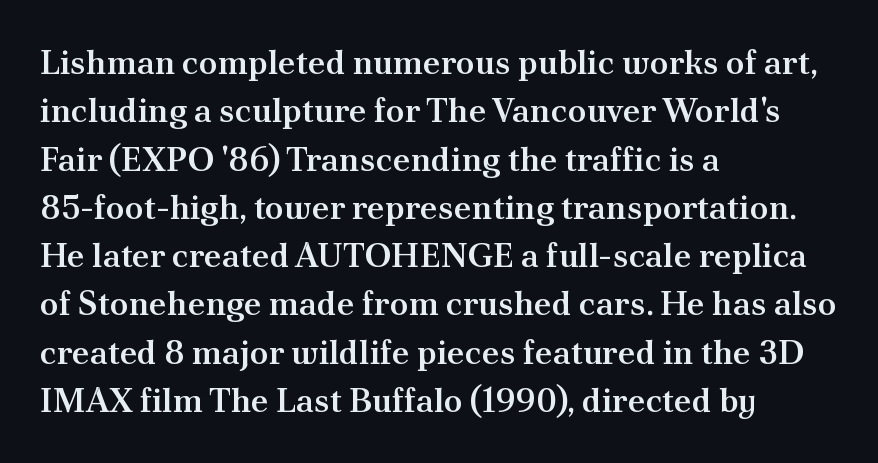
{"serif": "yes", "italic": "no", "bold": "semi", "weight": "semibold", "width": "normal", "stroke_contrast": "medium", "x_height": "small", "monospaced": "no", "underline": "no", "align": "left", "line_spacing": "normal", "line_spacing_ratio": 1.42, "letter_spacing": "normal", "letter_spacing_em": 0.0, "glyph_px": 34}
